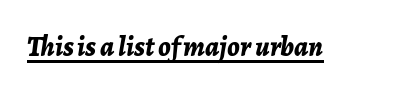
Q: Is the text bold? A: Yes.
Q: Is the text italic (slanted)? A: Yes, it leans right by about 7 degrees.
Q: Is the text underlined? A: Yes.
Q: Is the spacing between letters normal or unusually wide? A: Normal.
Q: Width (condensed, normal, or wide)? A: Normal.
Q: Stroke contrast? A: Low.
Q: x-height? A: Medium.
Q: Monospaced? A: No.
